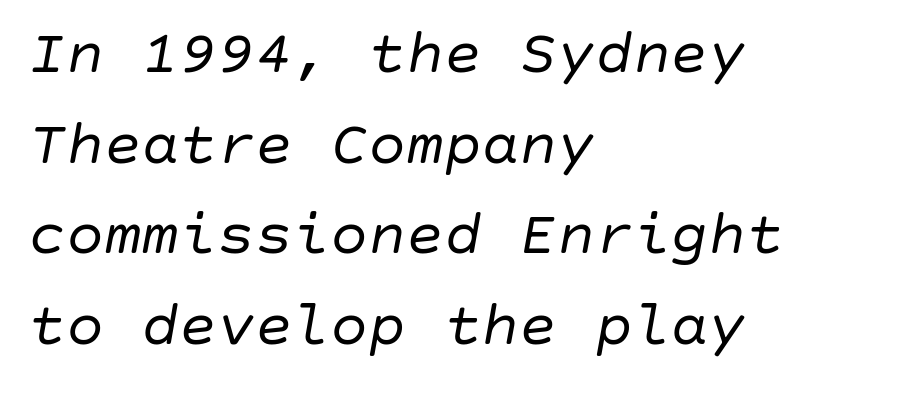
Q: Is the text bold? A: No.
Q: Is the text italic (slanted)? A: Yes, it leans right by about 10 degrees.
Q: Is the text underlined? A: No.
Q: How is the paragraph aligned? A: Left-aligned.
Q: Is the spacing between letters normal or unusually wide? A: Normal.
Q: Is the spacing between lines tight, normal or loose? A: Normal.
Q: Width (condensed, normal, or wide)? A: Normal.
Q: Stroke contrast? A: Low.
Q: x-height? A: Large.
